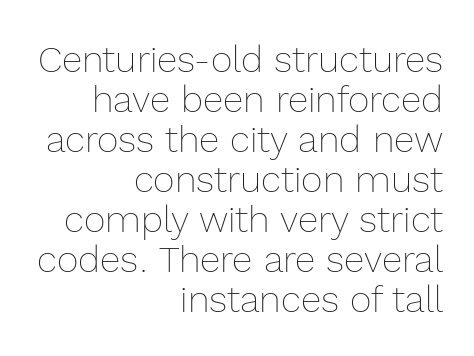
A typesetter would call this leading minimal, almost set solid. This sample has the flowing, uneven cadence of proportional lettering. The line texture is even and compact thanks to regular tracking. The letters stand upright; this is a roman face.
